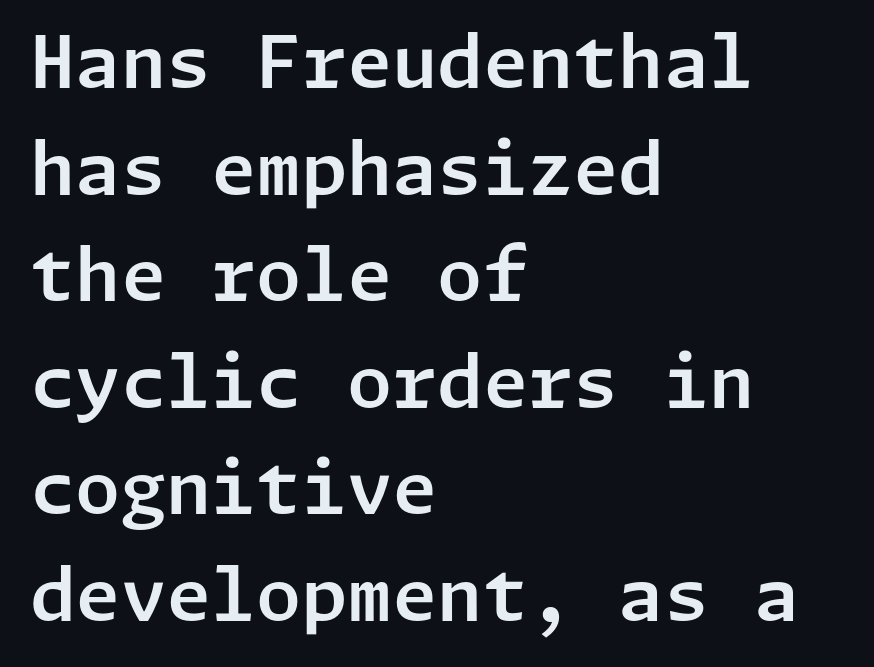
The image shows 73 px sans-serif type, upright; set left-aligned, normal line spacing (1.46x), normal letter spacing, not underlined; low stroke contrast and a medium x-height.
